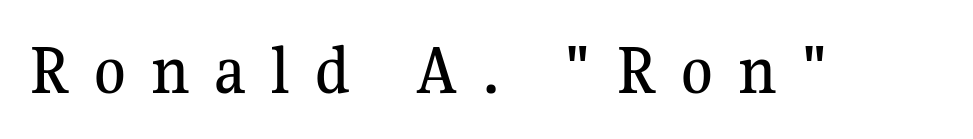
Nope, not italic — everything's standing straight. Underline: absent. Do the characters align in a grid? No, the font is proportional. Short note: letters widely spaced. A typesetter would label this face a serif.
